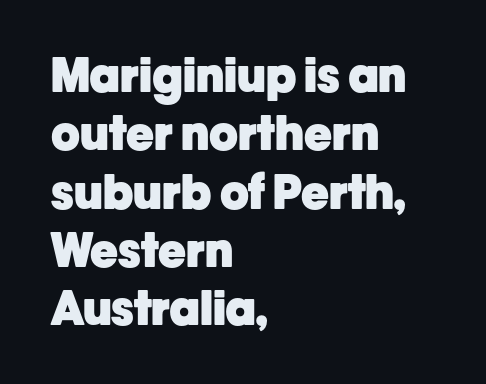
These lines were composed using upright roman letters. This is sans-serif lettering, the kind often seen on screens and signage. Bold? Absolutely — the strokes are thick and heavy. Left-aligned paragraph, ragged on the right. Caption: standard tracking, unaltered.
